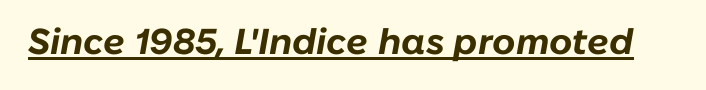
Q: Is the text bold? A: Yes.
Q: Is the text italic (slanted)? A: Yes, it leans right by about 10 degrees.
Q: Is the text underlined? A: Yes.
Q: Is the spacing between letters normal or unusually wide? A: Normal.
Q: Width (condensed, normal, or wide)? A: Normal.
Q: Stroke contrast? A: Low.
Q: x-height? A: Medium.
Q: Monospaced? A: No.
